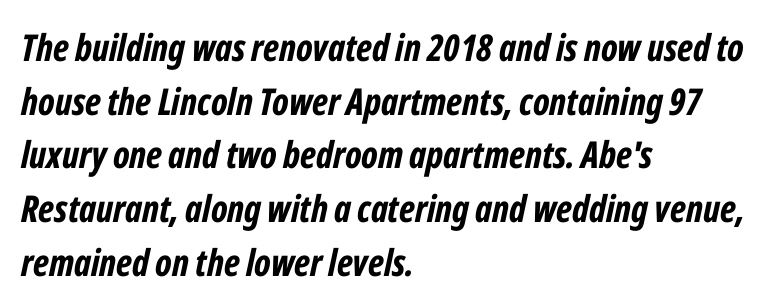
The face used here is proportionally spaced, like ordinary book or web type. The text block is weighted toward the left margin, trailing off unevenly rightward. Quick note: italic. Compared with typical paragraphs, the rows here are spaced about the same. Characters follow at the spacing the type designer built in. Glance below the letters and you will spot only blank space.
